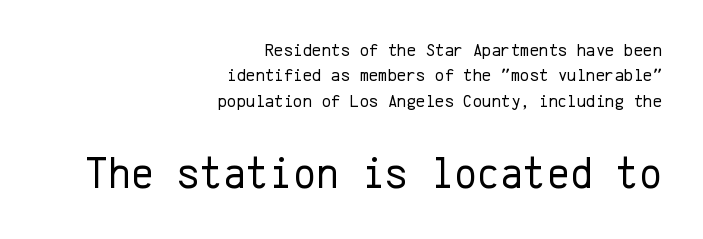
Q: Is the text bold? A: No.
Q: Is the text italic (slanted)? A: No, it is upright.
Q: Is the typeface a serif or a sans-serif typeface? A: Sans-serif.
Q: Is the text underlined? A: No.
Q: How is the paragraph aligned? A: Right-aligned.
Q: Is the spacing between letters normal or unusually wide? A: Normal.
Q: Is the spacing between lines tight, normal or loose? A: Normal.
Q: Which block of text is set in a larger size, the first (top) or the second (bottom)? A: The second (bottom) one.
Q: Width (condensed, normal, or wide)? A: Normal.
Q: Stroke contrast? A: Low.
Q: x-height? A: Medium.
Q: Monospaced? A: Yes.
